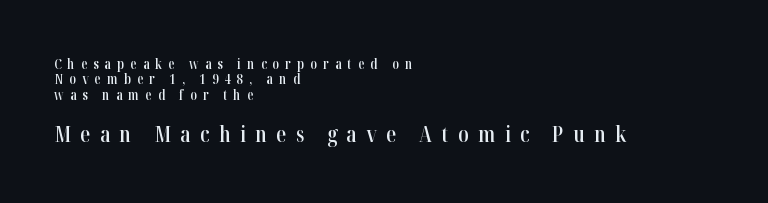
{"italic": "no", "bold": "semi", "underline": "no", "align": "left", "line_spacing": "tight", "line_spacing_ratio": 1.1, "letter_spacing": "wide", "letter_spacing_em": 0.43, "larger_block": "second", "size_ratio": 1.57, "glyph_px": 22}
